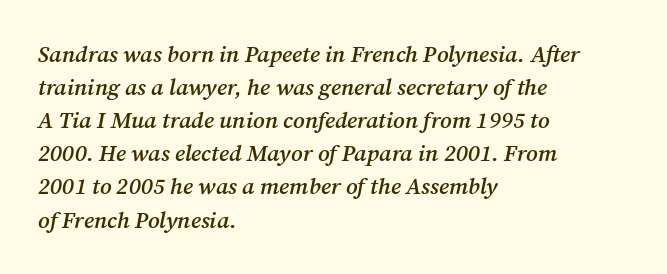
{"italic": "yes", "lean": "right", "slant_degrees": 12, "bold": "semi", "underline": "no", "align": "left", "line_spacing": "normal", "line_spacing_ratio": 1.44, "letter_spacing": "normal", "letter_spacing_em": 0.0, "glyph_px": 23}
